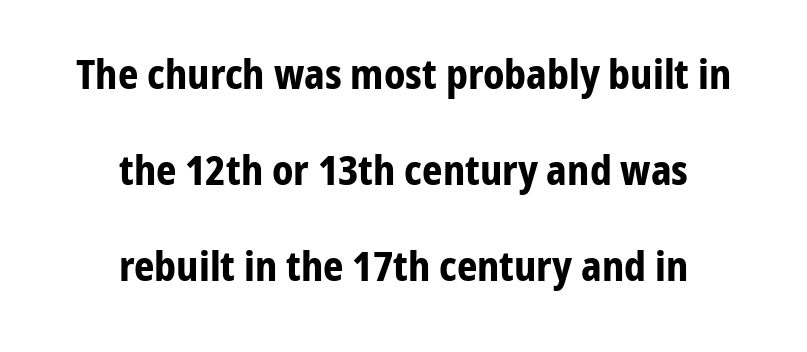
Look at the tracking — it's just the regular setting, nothing added. The strip under each line holds only bare page. Does the copy run flush right? No — it is centered line by line. Its strokes are broad and dark, the hallmark of bold type. Are there feet on the stems? There aren't — it's a sans.
